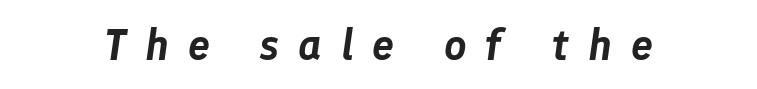
In terms of posture, this sample is oblique. Underline: absent. Someone cranked the tracking dial way up on this one. The rendering uses natural spacing where letterforms have individual widths.
